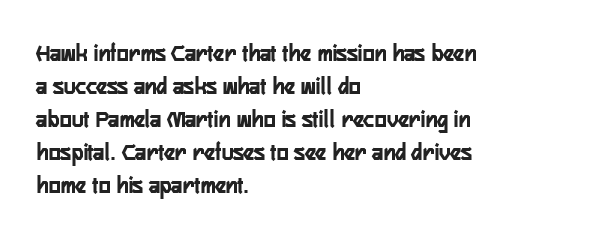
{"italic": "no", "underline": "no", "align": "left", "line_spacing": "normal", "line_spacing_ratio": 1.32, "letter_spacing": "normal", "letter_spacing_em": 0.0, "glyph_px": 25}
